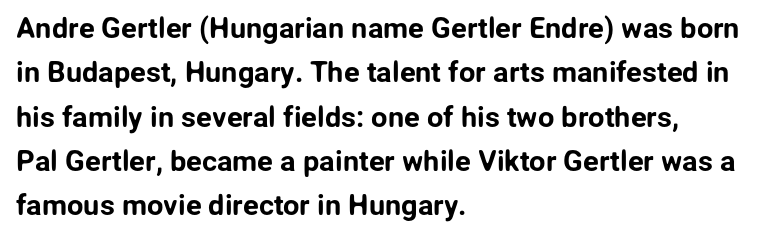
Posture: straight, roman, zero tilt. All the whitespace from short lines collects on the right. Bare-footed words on every line. Summary of vertical rhythm: regular, with standard interline spacing. Looks like regular typesetting: each glyph gets only the width it needs.
